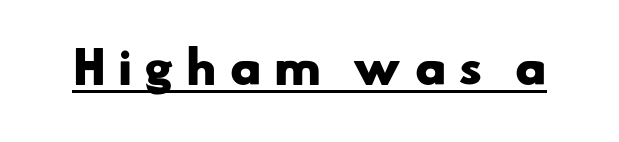
The face used here has the dense, thick strokes of a bold. A continuous stroke trails under the words, as in a hyperlink. Serifs: no, the terminals of the letterforms are clean. These lines are rendered in a variable-pitch font.
